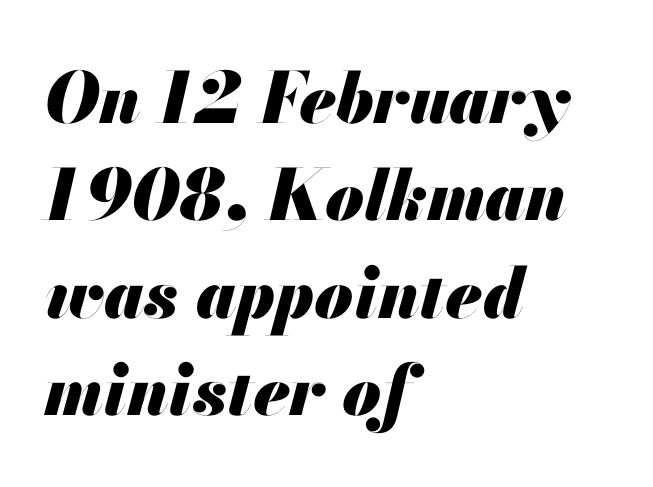
The image shows 70 px heavy type, italic (leaning right); set left-aligned, normal line spacing (1.39x), normal letter spacing, not underlined; medium stroke contrast and a small x-height.
